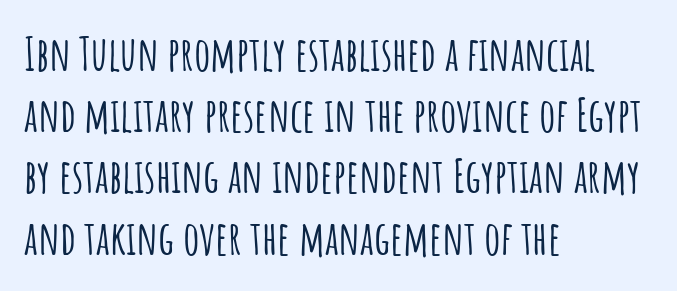
A sans-serif font was chosen for this passage. Plain, unruled lines of type. Short note: letters normally spaced. Every character sits straight up, as roman type does.
